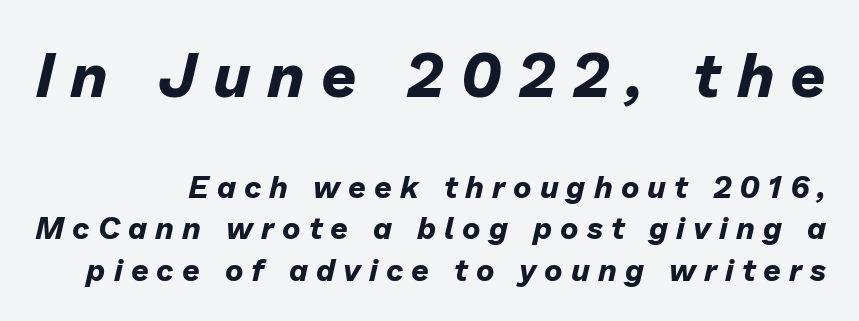
The image shows 62 px bold type, italic (leaning right); set normal line spacing (1.34x), unusually wide letter spacing (+0.26 em), not underlined; the first (top) block is 2.0x larger; low stroke contrast and a medium x-height.
